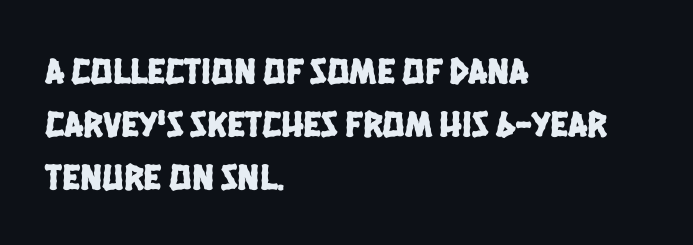
The image shows 37 px condensed sans-serif type; set left-aligned, normal line spacing (1.43x), normal letter spacing, not underlined; low stroke contrast and a large x-height.
